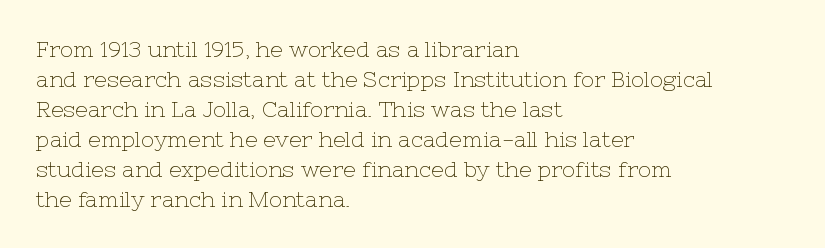
Reading down the column, the eye jumps a familiar distance to each next line. Left-aligned paragraph, ragged on the right. Check under the words: just untouched page. Nope, not italic — everything's standing straight.
